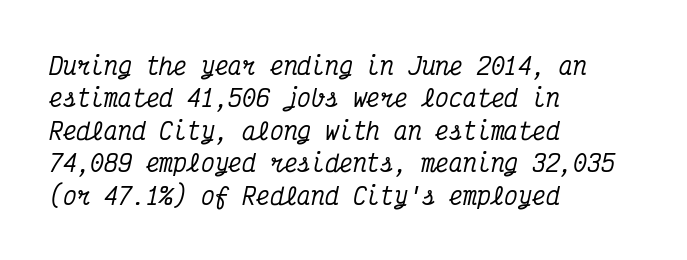
Q: Is the text italic (slanted)? A: Yes, it leans right by about 12 degrees.
Q: Is the text underlined? A: No.
Q: How is the paragraph aligned? A: Left-aligned.
Q: Is the spacing between letters normal or unusually wide? A: Normal.
Q: Is the spacing between lines tight, normal or loose? A: Normal.
